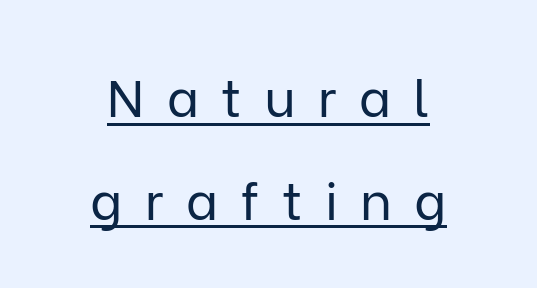
Q: Is the text bold? A: No.
Q: Is the text italic (slanted)? A: No, it is upright.
Q: Is the typeface a serif or a sans-serif typeface? A: Sans-serif.
Q: Is the text underlined? A: Yes.
Q: How is the paragraph aligned? A: Centered.
Q: Is the spacing between letters normal or unusually wide? A: Unusually wide.
Q: Is the spacing between lines tight, normal or loose? A: Loose.
Q: Width (condensed, normal, or wide)? A: Normal.
Q: Stroke contrast? A: Low.
Q: x-height? A: Medium.
Q: Monospaced? A: No.
